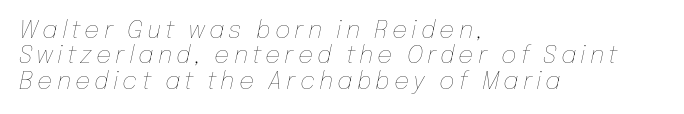
These lines were composed using italics. Honestly, there is no underline to notice here at all. The lines in this sample share a left origin and differ only in where they stop. Leading is clearly below the norm, producing a dense column. Heaviness? Minimal to ordinary, like unemphasized prose.
